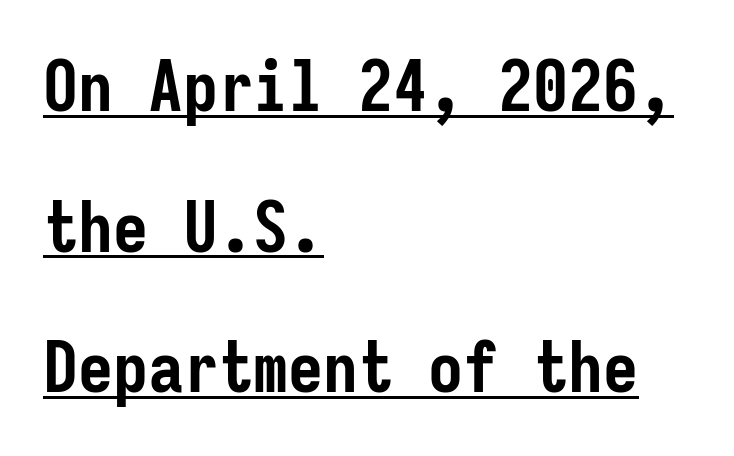
Q: Is the text bold? A: Yes.
Q: Is the text italic (slanted)? A: No, it is upright.
Q: Is the typeface a serif or a sans-serif typeface? A: Sans-serif.
Q: Is the text underlined? A: Yes.
Q: How is the paragraph aligned? A: Left-aligned.
Q: Is the spacing between letters normal or unusually wide? A: Normal.
Q: Is the spacing between lines tight, normal or loose? A: Loose.
Q: Width (condensed, normal, or wide)? A: Condensed.
Q: Stroke contrast? A: Low.
Q: x-height? A: Medium.
Q: Monospaced? A: Yes.
